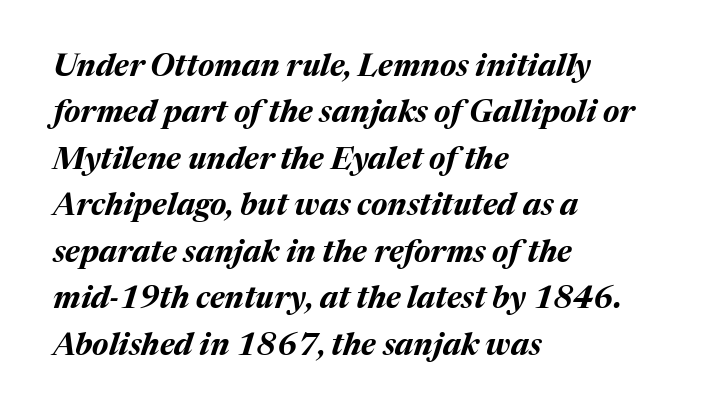
Q: Is the text bold? A: Yes.
Q: Is the text italic (slanted)? A: Yes, it leans right by about 17 degrees.
Q: Is the text underlined? A: No.
Q: How is the paragraph aligned? A: Left-aligned.
Q: Is the spacing between letters normal or unusually wide? A: Normal.
Q: Is the spacing between lines tight, normal or loose? A: Normal.
Q: Width (condensed, normal, or wide)? A: Normal.
Q: Stroke contrast? A: Medium.
Q: x-height? A: Medium.
Q: Monospaced? A: No.
